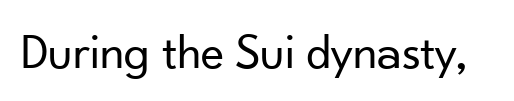
{"serif": "no", "italic": "no", "bold": "no", "weight": "regular", "width": "normal", "stroke_contrast": "low", "x_height": "small", "monospaced": "no", "underline": "no", "letter_spacing": "normal", "letter_spacing_em": 0.0, "glyph_px": 50}
